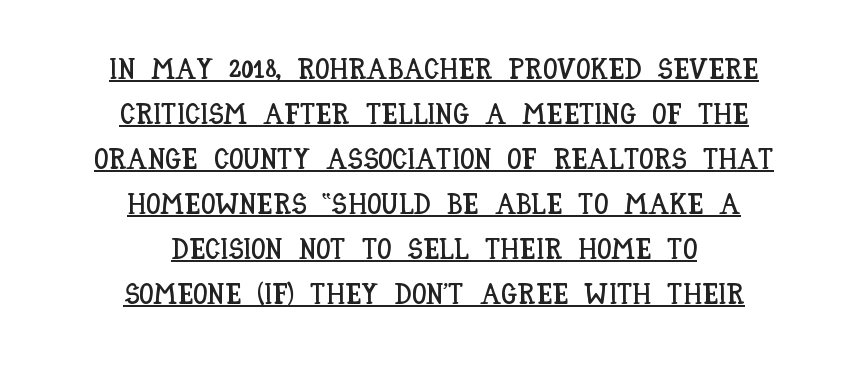
Interline gaps are of average width in this sample. Style check: upright. Does the copy run flush right? No — it is centered line by line. The gaps between neighbouring characters are ordinary and unremarkable.
